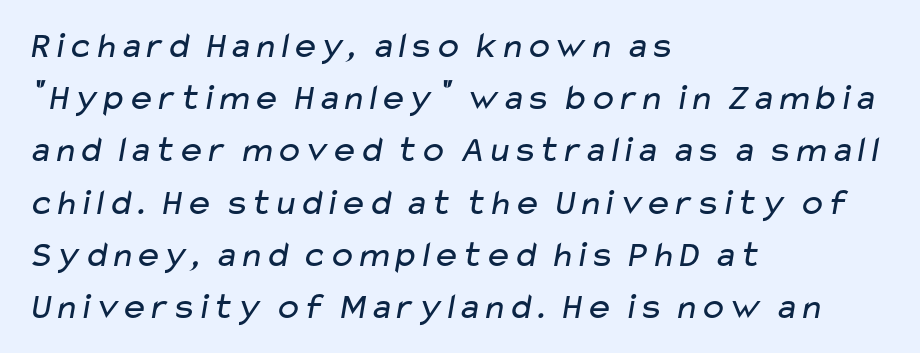
The passage shown is typeset with a sans-serif family. A classic flush-left, rag-right setting is used for this passage. The passage shown is not underscored anywhere. This sample has the flowing, uneven cadence of proportional lettering. This rendering leaves character spacing at its baseline value. Heft: none added — not bold.
